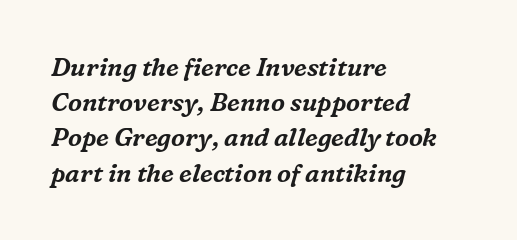
The image shows 25 px text type, italic (leaning right); set left-aligned, normal line spacing (1.41x), normal letter spacing, not underlined.
